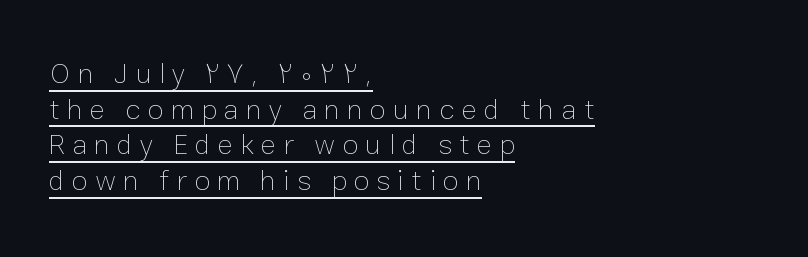
{"italic": "no", "bold": "no", "weight": "thin", "width": "normal", "stroke_contrast": "low", "x_height": "medium", "monospaced": "no", "underline": "yes", "align": "left", "line_spacing_ratio": 1.23, "letter_spacing": "wide", "letter_spacing_em": 0.25, "glyph_px": 29}
